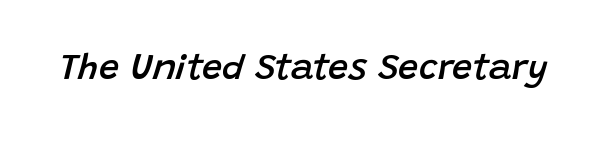
{"italic": "yes", "lean": "right", "slant_degrees": 15, "bold": "semi", "weight": "semibold", "width": "normal", "stroke_contrast": "low", "x_height": "large", "monospaced": "no", "underline": "no", "letter_spacing": "normal", "letter_spacing_em": 0.0, "glyph_px": 36}
